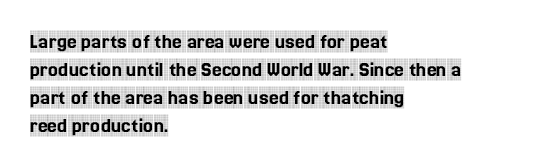
Style check: upright. Decoration check: the copy has no underline. The gaps between neighbouring characters are ordinary and unremarkable. This sample is left-justified, so line endings fall wherever the words run out. The rows are spaced the way most documents space them.
